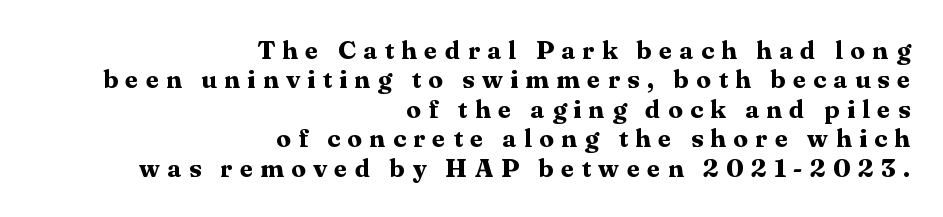
Q: Is the text bold? A: Yes.
Q: Is the text italic (slanted)? A: No, it is upright.
Q: Is the text underlined? A: No.
Q: How is the paragraph aligned? A: Right-aligned.
Q: Is the spacing between letters normal or unusually wide? A: Unusually wide.
Q: Is the spacing between lines tight, normal or loose? A: Tight.
